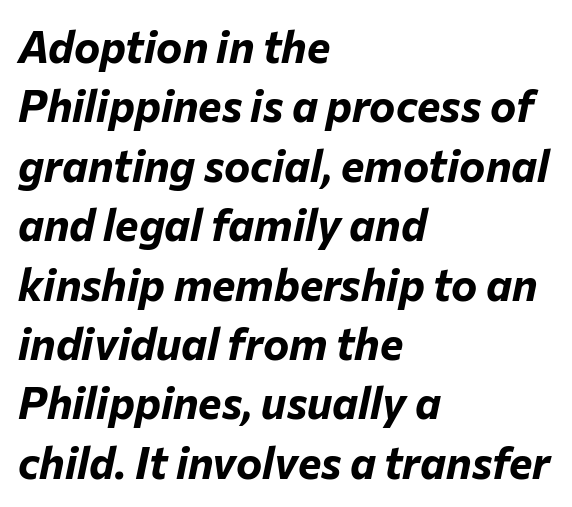
Q: Is the text bold? A: Yes.
Q: Is the text italic (slanted)? A: Yes, it leans right by about 12 degrees.
Q: Is the text underlined? A: No.
Q: How is the paragraph aligned? A: Left-aligned.
Q: Is the spacing between letters normal or unusually wide? A: Normal.
Q: Is the spacing between lines tight, normal or loose? A: Normal.
Q: Width (condensed, normal, or wide)? A: Normal.
Q: Stroke contrast? A: Low.
Q: x-height? A: Medium.
Q: Monospaced? A: No.
